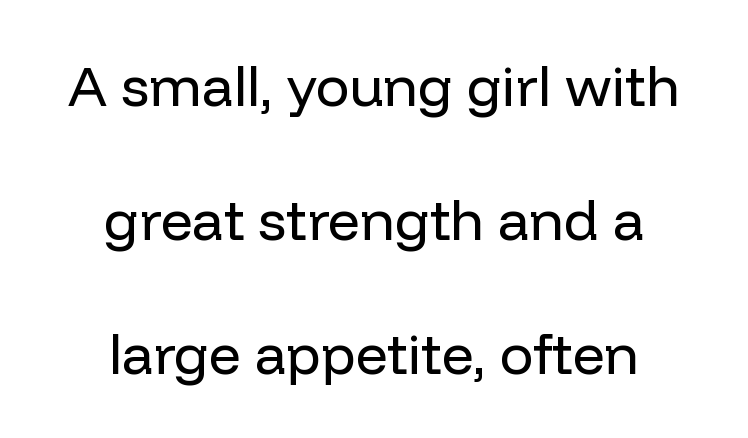
Regarding leading, the lines here are spaced well apart. Honestly, the letter spacing is just normal — you wouldn't notice it. These glyphs show unthickened strokes, regular width or finer. Italic: no, the glyphs are upright roman.
